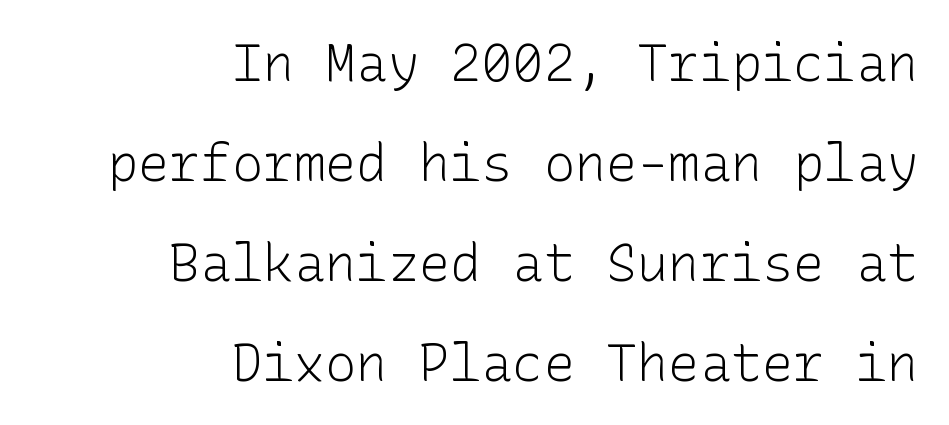
The image shows 52 px light sans-serif type, upright; set right-aligned, loose line spacing (1.92x), normal letter spacing, not underlined; low stroke contrast and a medium x-height.
